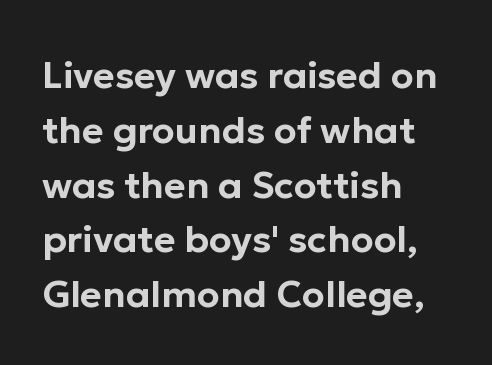
{"serif": "no", "italic": "no", "width": "normal", "stroke_contrast": "low", "x_height": "medium", "monospaced": "no", "underline": "no", "align": "left", "line_spacing": "normal", "line_spacing_ratio": 1.48, "letter_spacing": "normal", "letter_spacing_em": 0.0, "glyph_px": 37}
